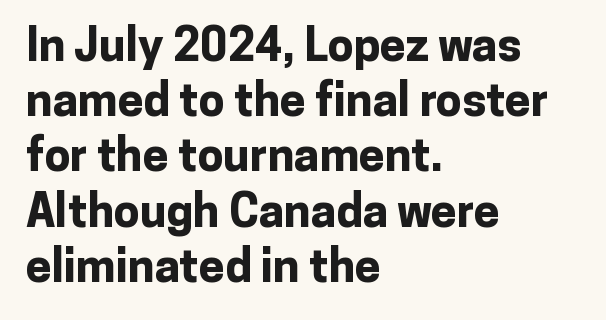
Q: Is the text bold? A: Yes.
Q: Is the text italic (slanted)? A: No, it is upright.
Q: Is the typeface a serif or a sans-serif typeface? A: Sans-serif.
Q: Is the text underlined? A: No.
Q: How is the paragraph aligned? A: Left-aligned.
Q: Is the spacing between letters normal or unusually wide? A: Normal.
Q: Width (condensed, normal, or wide)? A: Normal.
Q: Stroke contrast? A: Low.
Q: x-height? A: Medium.
Q: Monospaced? A: No.
